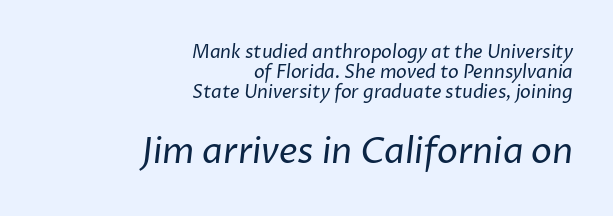
Between one letter and the next there's only the usual sliver of space. Two sizes are in play, and the larger belongs to the second block. No word sits above an underline. Type style note: lacks serifs. Line ends are locked; line starts wander. Heft: none added — not bold.
